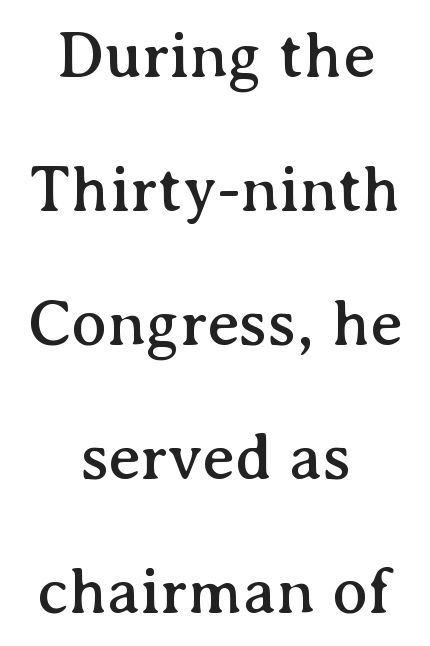
This rendering uses center alignment, leaving both contours irregular but symmetric. Quick note: not italic, upright. The foot of each line stays bare and open. Serif or sans? Serif — the stroke terminals have little feet. Students, note that the glyphs here touch the page at normal intervals. Compared with typical paragraphs, the rows here are farther apart.
